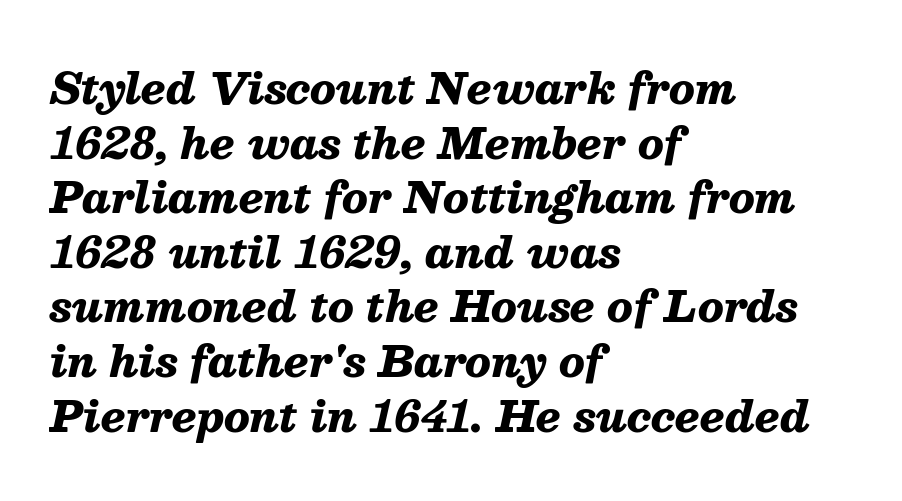
The image shows 42 px heavy type, italic (leaning right); set left-aligned, normal line spacing (1.3x), normal letter spacing, not underlined; medium stroke contrast and a medium x-height.
